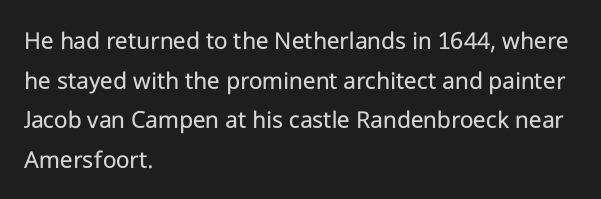
Q: Is the text bold? A: No.
Q: Is the text italic (slanted)? A: No, it is upright.
Q: Is the text underlined? A: No.
Q: How is the paragraph aligned? A: Left-aligned.
Q: Is the spacing between letters normal or unusually wide? A: Normal.
Q: Is the spacing between lines tight, normal or loose? A: Normal.
